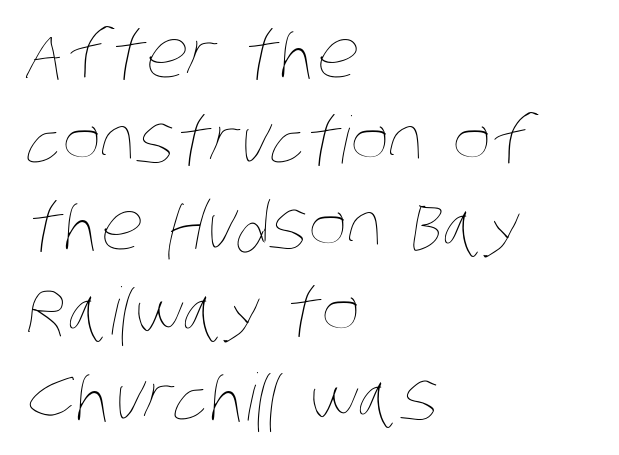
{"bold": "no", "weight": "thin", "width": "condensed", "stroke_contrast": "low", "x_height": "large", "monospaced": "no", "underline": "no", "align": "left", "line_spacing": "normal", "line_spacing_ratio": 1.32, "letter_spacing": "normal", "letter_spacing_em": 0.0, "glyph_px": 65}
